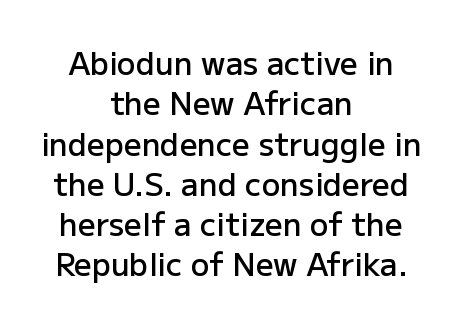
The image shows 31 px semibold sans-serif type, upright; set centered, normal line spacing (1.3x), normal letter spacing, not underlined; low stroke contrast and a medium x-height.
